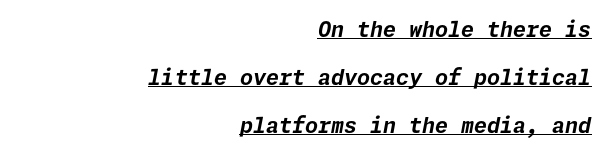
The lettering tilts uniformly, giving the passage an italic look. The face used here appears with an underline applied. The line-height multiplier appears high, well above default. Students, note that the glyphs here touch the page at normal intervals.
